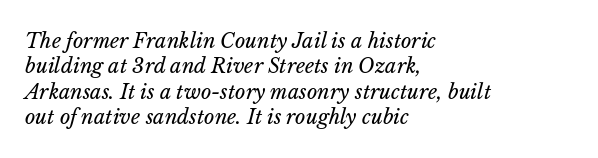
The image shows 20 px text type, italic (leaning right); set left-aligned, normal line spacing (1.27x), normal letter spacing, not underlined.
